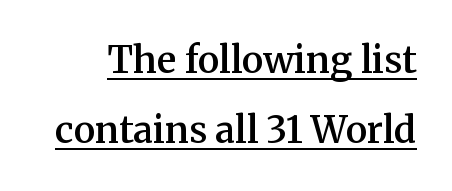
The axis of the letterforms is exactly vertical. A fair bit of extra ink — the face is semibold, not bold. The passage shown is underscored from start to finish. The passage shown is typed in a proportional face where columns would drift.
